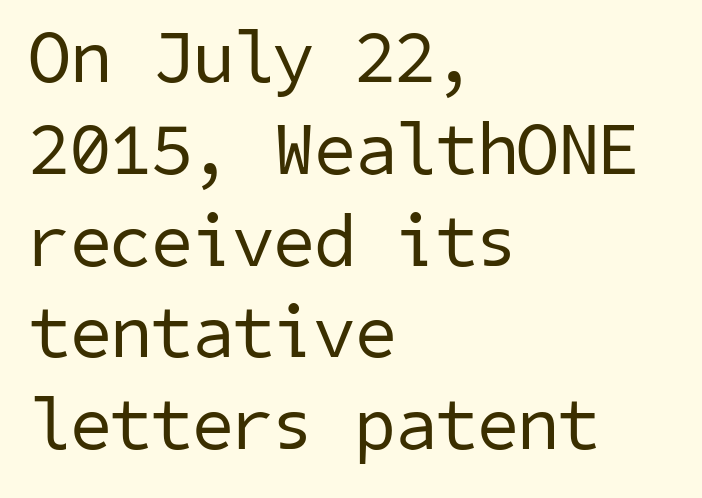
The string is rendered with underlining switched off. Visually the block forms a straight wall on the left and a jagged coastline on the right. Heft: none added — not bold. Type style note: lacks serifs. Standard letterfit; no display-style spreading of the glyphs.
